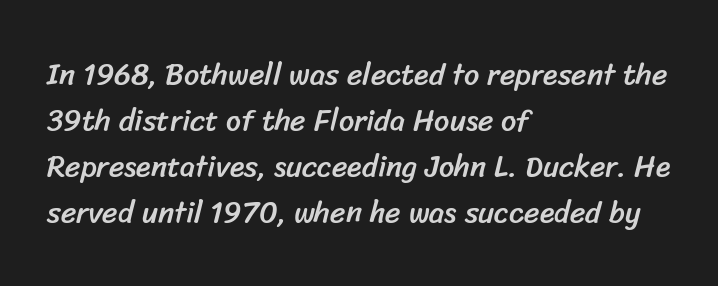
A typesetter would label this face a sans. Character widths vary here, with narrow letters taking less room than wide ones. The gap between lines stays unmarked. Does extra space separate the letters? No, they use regular spacing.
